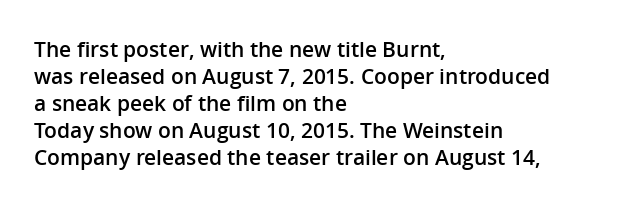
The typography opts for an upright posture over an oblique one. The typesetting leans somewhat heavy: a semibold. Look at the tracking — it's just the regular setting, nothing added. Bare-footed words on every line. Summary of vertical rhythm: regular, with standard interline spacing. The paragraph shown leans on its left margin.
